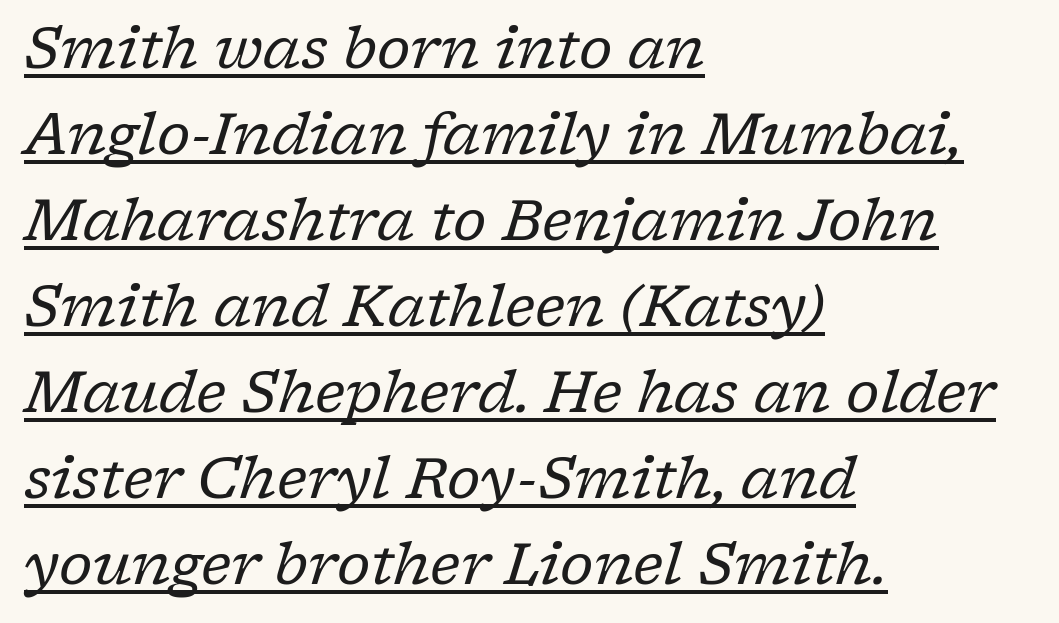
Q: Is the text bold? A: No.
Q: Is the text italic (slanted)? A: Yes, it leans right by about 17 degrees.
Q: Is the typeface a serif or a sans-serif typeface? A: Serif.
Q: Is the text underlined? A: Yes.
Q: How is the paragraph aligned? A: Left-aligned.
Q: Is the spacing between letters normal or unusually wide? A: Normal.
Q: Is the spacing between lines tight, normal or loose? A: Normal.
Q: Width (condensed, normal, or wide)? A: Normal.
Q: Stroke contrast? A: Low.
Q: x-height? A: Medium.
Q: Monospaced? A: No.
